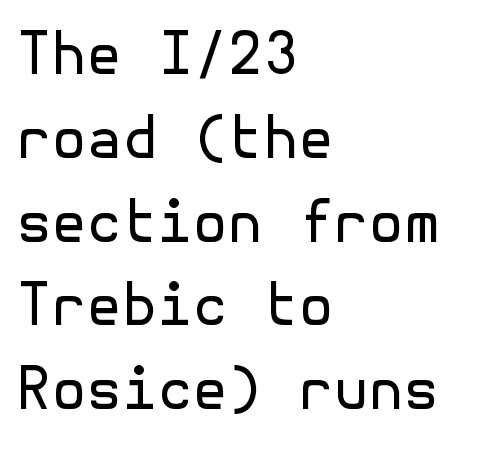
Q: Is the text bold? A: No.
Q: Is the text italic (slanted)? A: No, it is upright.
Q: Is the typeface a serif or a sans-serif typeface? A: Sans-serif.
Q: Is the text underlined? A: No.
Q: How is the paragraph aligned? A: Left-aligned.
Q: Is the spacing between letters normal or unusually wide? A: Normal.
Q: Is the spacing between lines tight, normal or loose? A: Normal.
Q: Width (condensed, normal, or wide)? A: Normal.
Q: x-height? A: Medium.
